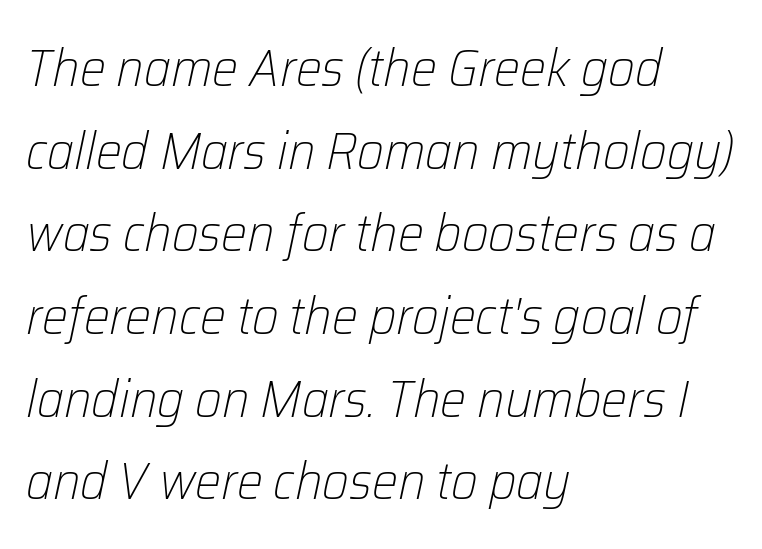
Q: Is the text bold? A: No.
Q: Is the text italic (slanted)? A: Yes, it leans right by about 12 degrees.
Q: Is the text underlined? A: No.
Q: How is the paragraph aligned? A: Left-aligned.
Q: Is the spacing between letters normal or unusually wide? A: Normal.
Q: Is the spacing between lines tight, normal or loose? A: Normal.
Q: Width (condensed, normal, or wide)? A: Normal.
Q: Stroke contrast? A: Low.
Q: x-height? A: Medium.
Q: Monospaced? A: No.
